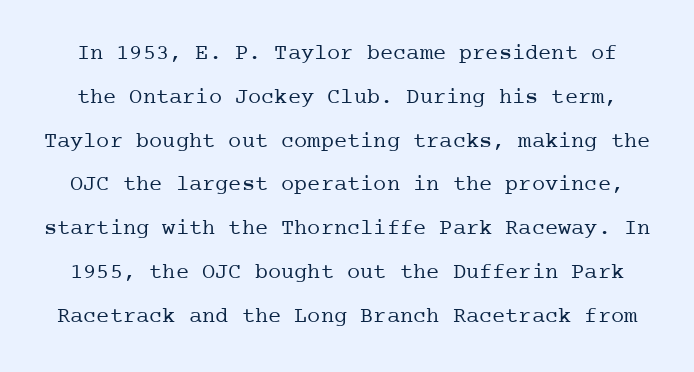
{"italic": "no", "bold": "no", "underline": "no", "line_spacing": "loose", "line_spacing_ratio": 1.99, "letter_spacing": "normal", "letter_spacing_em": 0.0, "glyph_px": 22}
